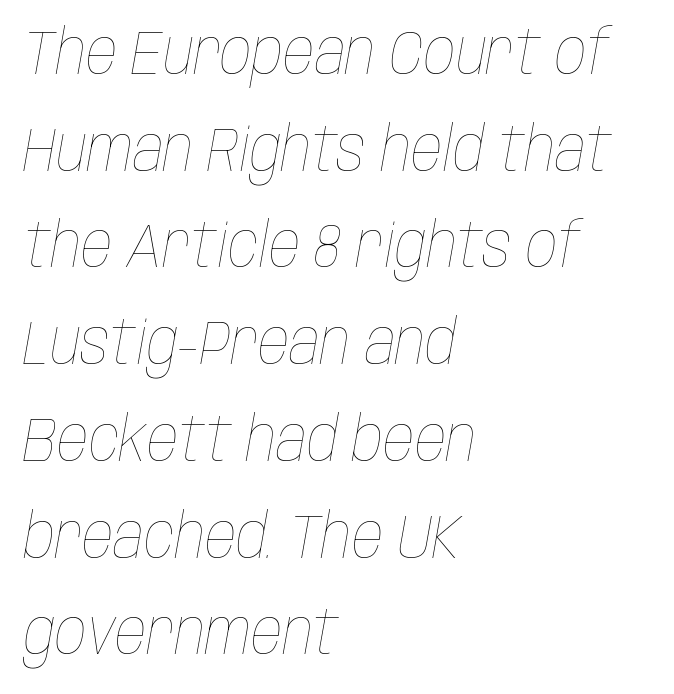
{"italic": "yes", "lean": "right", "slant_degrees": 10, "bold": "no", "weight": "thin", "width": "condensed", "stroke_contrast": "low", "x_height": "large", "monospaced": "no", "underline": "no", "align": "left", "line_spacing": "normal", "line_spacing_ratio": 1.56, "letter_spacing": "normal", "letter_spacing_em": 0.0, "glyph_px": 62}
